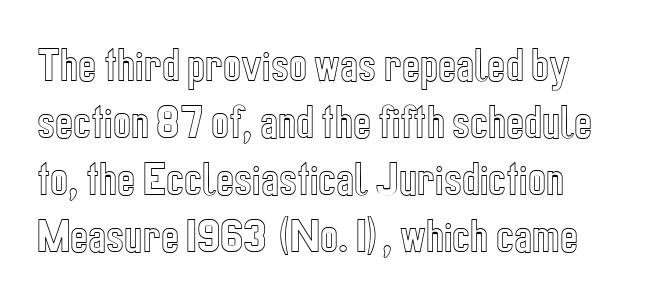
The image shows 38 px condensed type, upright; set left-aligned, normal line spacing (1.5x), normal letter spacing, not underlined; a medium x-height.
